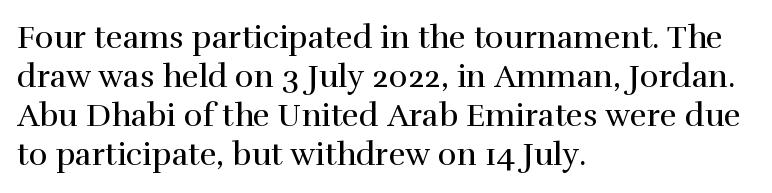
The face used here is proportionally spaced, like ordinary book or web type. The strip under each line holds only bare page. Typeset ragged right — the left edge is the straight one. The face used here is rendered with its standard letterfit. This is the regular roman posture of the typeface.
